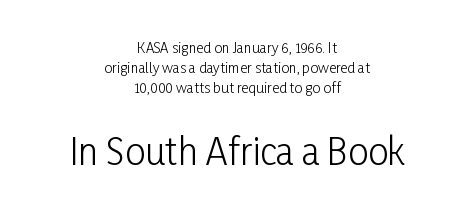
The image shows 36 px light, condensed sans-serif type, upright; set centered, normal line spacing (1.42x), normal letter spacing, not underlined; the second (bottom) block is 2.57x larger; low stroke contrast and a medium x-height.
